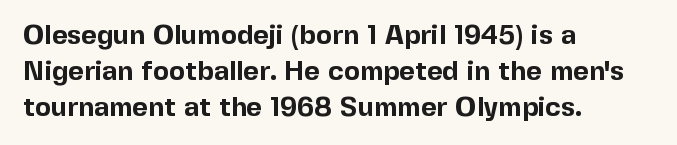
The image shows 27 px bold type, upright; set left-aligned, normal line spacing (1.33x), normal letter spacing, not underlined.
